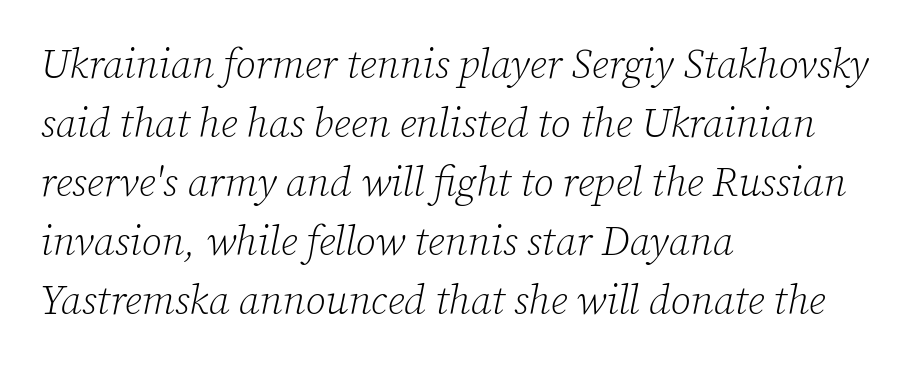
Vertical stems look standard width or narrower in stroke. Looks like regular typesetting: each glyph gets only the width it needs. The font family rendered here belongs to the serif group. In terms of posture, this sample is oblique. The specimen omits any rule beneath the text block's lines. The vertical gap from one line to the next is medium.
